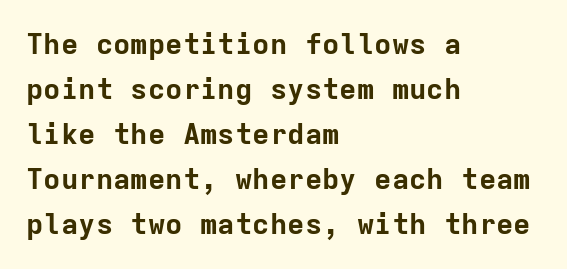
Q: Is the text bold? A: Yes.
Q: Is the text italic (slanted)? A: No, it is upright.
Q: Is the typeface a serif or a sans-serif typeface? A: Sans-serif.
Q: Is the text underlined? A: No.
Q: How is the paragraph aligned? A: Left-aligned.
Q: Is the spacing between letters normal or unusually wide? A: Normal.
Q: Is the spacing between lines tight, normal or loose? A: Normal.
Q: Width (condensed, normal, or wide)? A: Normal.
Q: Stroke contrast? A: Low.
Q: x-height? A: Medium.
Q: Monospaced? A: Yes.
